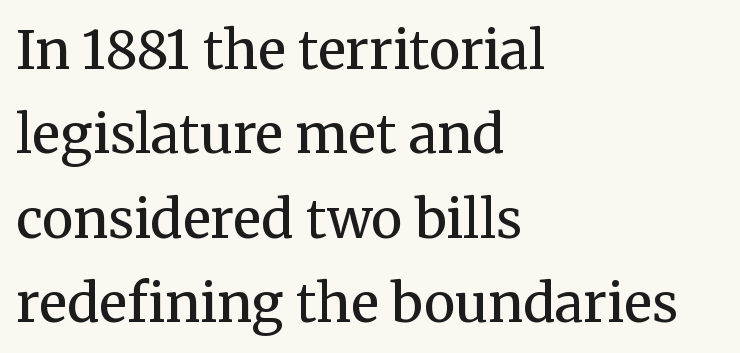
Q: Is the text bold? A: No.
Q: Is the text italic (slanted)? A: No, it is upright.
Q: Is the typeface a serif or a sans-serif typeface? A: Serif.
Q: Is the text underlined? A: No.
Q: How is the paragraph aligned? A: Left-aligned.
Q: Is the spacing between letters normal or unusually wide? A: Normal.
Q: Is the spacing between lines tight, normal or loose? A: Normal.
Q: Width (condensed, normal, or wide)? A: Normal.
Q: Stroke contrast? A: Medium.
Q: x-height? A: Medium.
Q: Monospaced? A: No.
